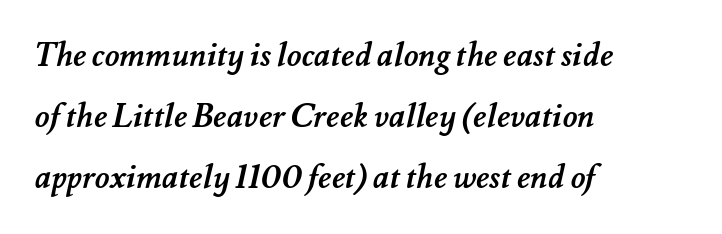
{"bold": "yes", "weight": "semibold", "width": "normal", "stroke_contrast": "medium", "x_height": "small", "monospaced": "no", "underline": "no", "align": "left", "line_spacing": "loose", "line_spacing_ratio": 1.9, "letter_spacing": "normal", "letter_spacing_em": 0.0, "glyph_px": 32}
